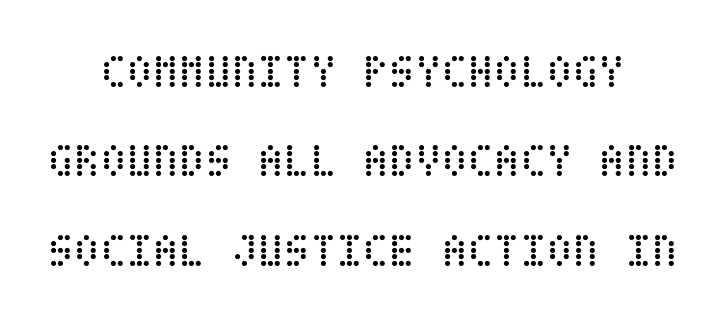
Q: Is the text bold? A: No.
Q: Is the text italic (slanted)? A: No, it is upright.
Q: Is the text underlined? A: No.
Q: Is the spacing between letters normal or unusually wide? A: Normal.
Q: Width (condensed, normal, or wide)? A: Condensed.
Q: Stroke contrast? A: Low.
Q: x-height? A: Large.
